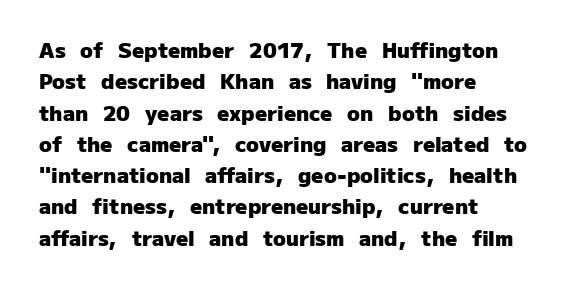
{"italic": "no", "bold": "yes", "underline": "no", "align": "left", "line_spacing": "normal", "line_spacing_ratio": 1.49, "letter_spacing": "normal", "letter_spacing_em": 0.0, "glyph_px": 21}
